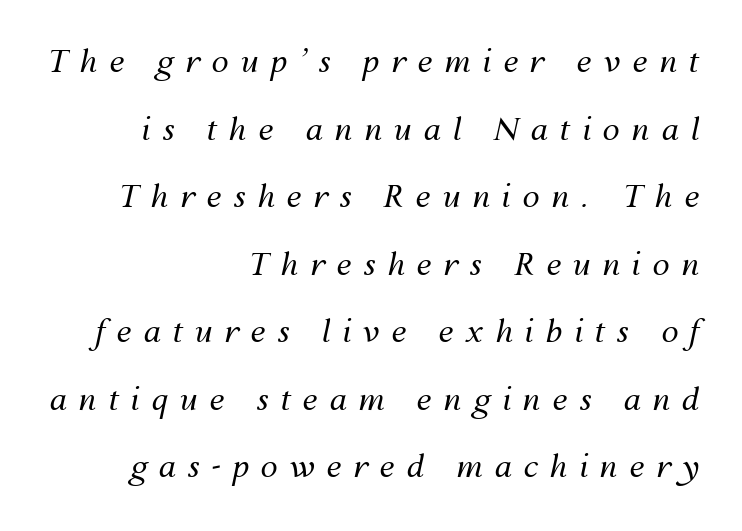
Q: Is the text bold? A: No.
Q: Is the text italic (slanted)? A: Yes, it leans right by about 12 degrees.
Q: Is the text underlined? A: No.
Q: How is the paragraph aligned? A: Right-aligned.
Q: Is the spacing between letters normal or unusually wide? A: Unusually wide.
Q: Is the spacing between lines tight, normal or loose? A: Loose.
Q: Width (condensed, normal, or wide)? A: Normal.
Q: Stroke contrast? A: Medium.
Q: x-height? A: Medium.
Q: Monospaced? A: No.
